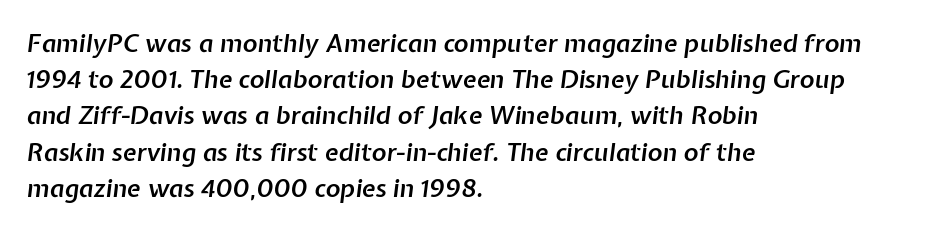
The image shows 25 px text type, italic (leaning right); set left-aligned, normal line spacing (1.45x), normal letter spacing, not underlined.
